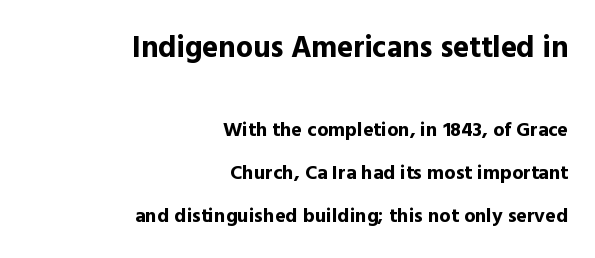
The image shows 30 px bold sans-serif type, upright; set right-aligned, loose line spacing (2.16x), normal letter spacing, not underlined; the first (top) block is 1.5x larger; a medium x-height.
